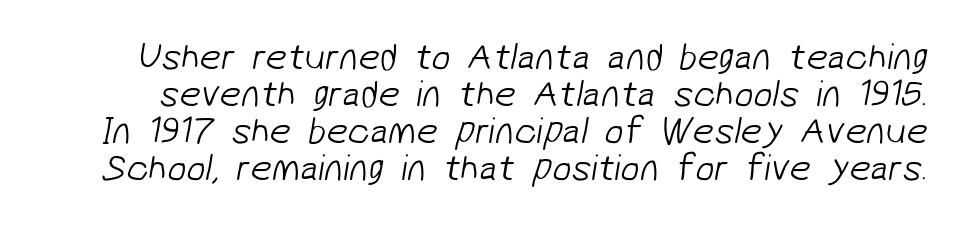
{"serif": "no", "bold": "no", "weight": "light", "width": "normal", "stroke_contrast": "low", "x_height": "medium", "monospaced": "no", "underline": "no", "line_spacing": "tight", "line_spacing_ratio": 0.97, "letter_spacing": "normal", "letter_spacing_em": 0.0, "glyph_px": 38}
